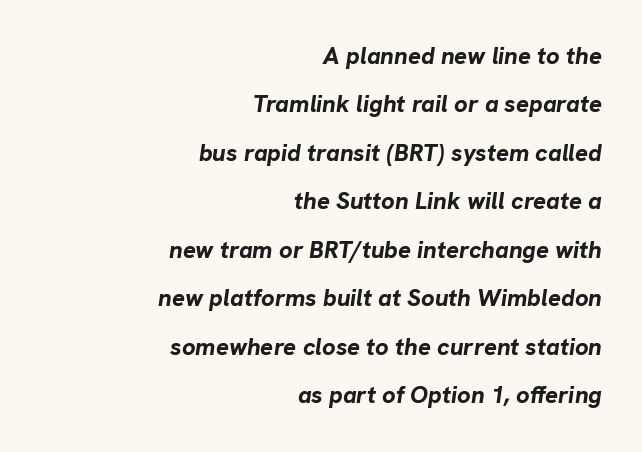
The image shows 24 px bold type, italic (leaning right); set right-aligned, loose line spacing (2.02x), normal letter spacing, not underlined.
